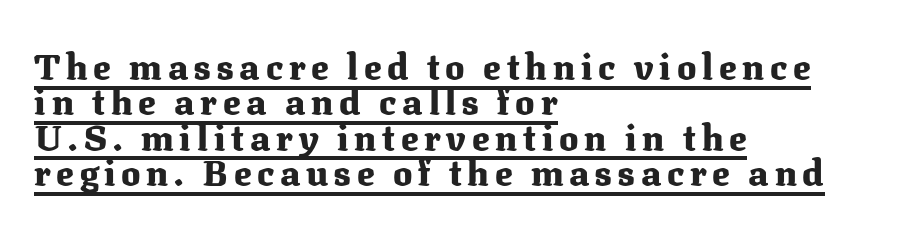
Q: Is the text bold? A: Yes.
Q: Is the text italic (slanted)? A: No, it is upright.
Q: Is the typeface a serif or a sans-serif typeface? A: Serif.
Q: Is the text underlined? A: Yes.
Q: How is the paragraph aligned? A: Left-aligned.
Q: Is the spacing between lines tight, normal or loose? A: Tight.
Q: Width (condensed, normal, or wide)? A: Normal.
Q: Stroke contrast? A: Medium.
Q: x-height? A: Medium.
Q: Monospaced? A: No.
